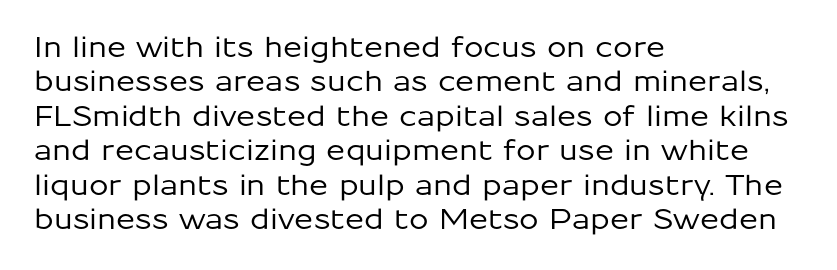
Q: Is the text italic (slanted)? A: No, it is upright.
Q: Is the typeface a serif or a sans-serif typeface? A: Sans-serif.
Q: Is the text underlined? A: No.
Q: How is the paragraph aligned? A: Left-aligned.
Q: Is the spacing between letters normal or unusually wide? A: Normal.
Q: Width (condensed, normal, or wide)? A: Normal.
Q: Stroke contrast? A: Low.
Q: x-height? A: Medium.
Q: Monospaced? A: No.
